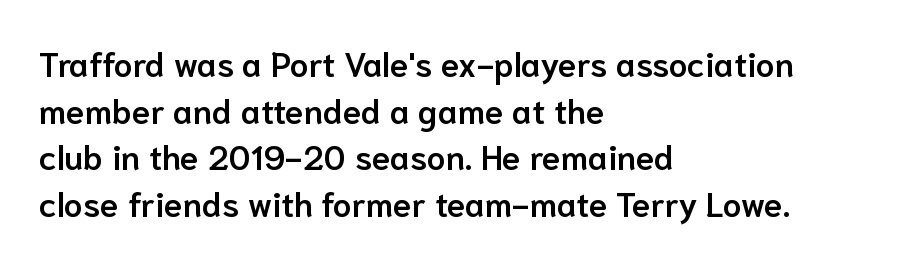
{"serif": "no", "italic": "no", "bold": "semi", "weight": "semibold", "width": "normal", "stroke_contrast": "low", "x_height": "medium", "monospaced": "no", "underline": "no", "align": "left", "line_spacing": "normal", "line_spacing_ratio": 1.37, "letter_spacing": "normal", "letter_spacing_em": 0.0, "glyph_px": 34}
